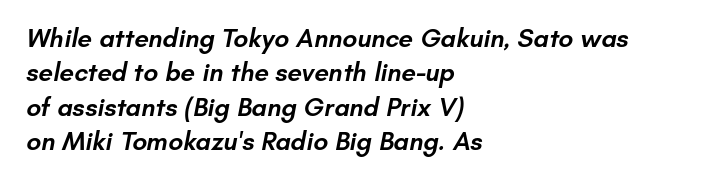
The image shows 26 px text type; set left-aligned, normal line spacing (1.32x), normal letter spacing, not underlined.
